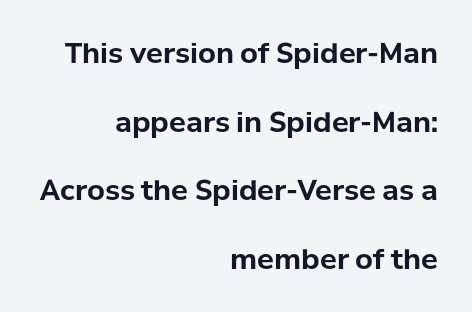
{"serif": "no", "italic": "no", "bold": "yes", "weight": "bold", "width": "normal", "stroke_contrast": "low", "x_height": "medium", "monospaced": "no", "underline": "no", "align": "right", "line_spacing": "loose", "line_spacing_ratio": 2.45, "letter_spacing": "normal", "letter_spacing_em": 0.0, "glyph_px": 28}
